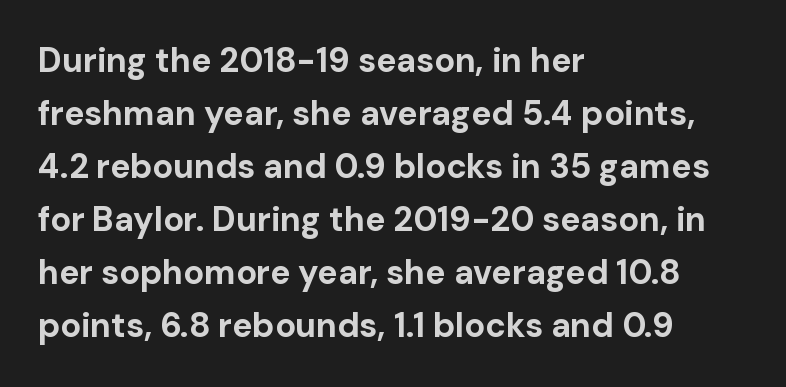
{"serif": "no", "italic": "no", "bold": "yes", "weight": "bold", "width": "normal", "stroke_contrast": "low", "x_height": "medium", "monospaced": "no", "underline": "no", "align": "left", "line_spacing": "normal", "line_spacing_ratio": 1.56, "letter_spacing": "normal", "letter_spacing_em": 0.0, "glyph_px": 34}
